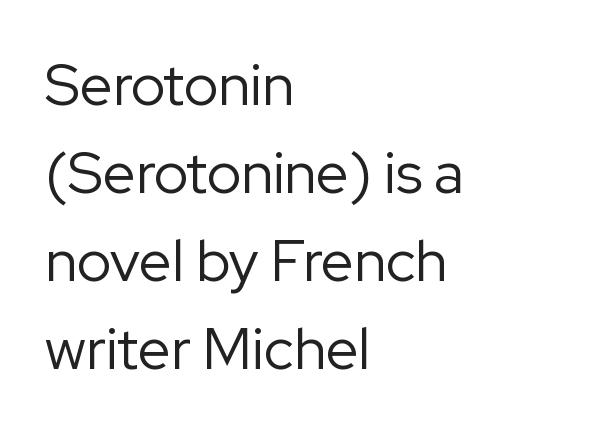
Q: Is the text bold? A: No.
Q: Is the text italic (slanted)? A: No, it is upright.
Q: Is the typeface a serif or a sans-serif typeface? A: Sans-serif.
Q: Is the text underlined? A: No.
Q: How is the paragraph aligned? A: Left-aligned.
Q: Is the spacing between letters normal or unusually wide? A: Normal.
Q: Is the spacing between lines tight, normal or loose? A: Normal.
Q: Width (condensed, normal, or wide)? A: Normal.
Q: Stroke contrast? A: Low.
Q: x-height? A: Medium.
Q: Monospaced? A: No.
